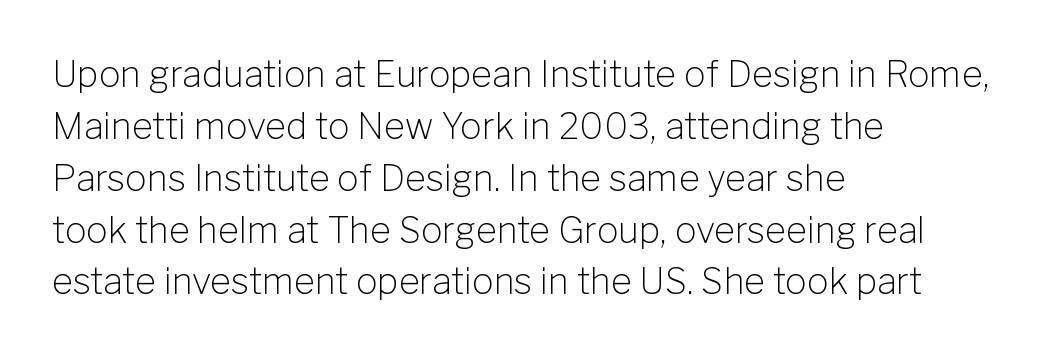
The image shows 36 px light sans-serif type, upright; set left-aligned, normal line spacing (1.44x), normal letter spacing, not underlined; low stroke contrast and a medium x-height.
